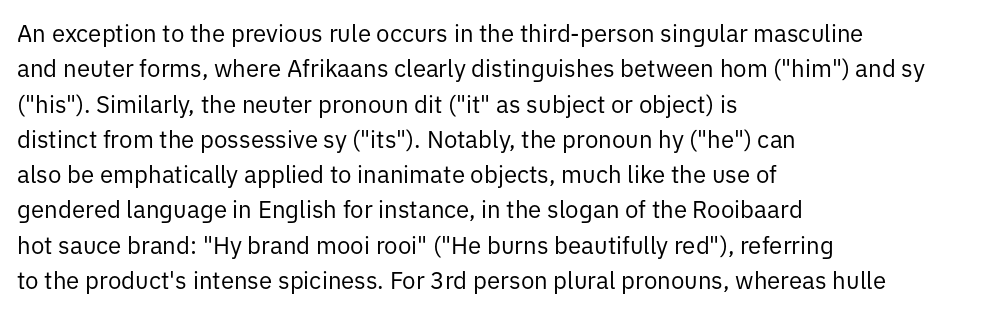
The image shows 24 px text type, upright; set left-aligned, normal line spacing (1.47x), normal letter spacing, not underlined.
